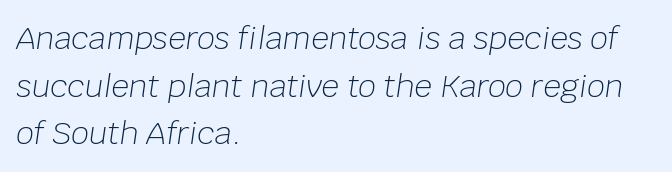
The image shows 31 px light type, italic (leaning right); set left-aligned, normal line spacing (1.54x), normal letter spacing, not underlined; low stroke contrast and a large x-height.
